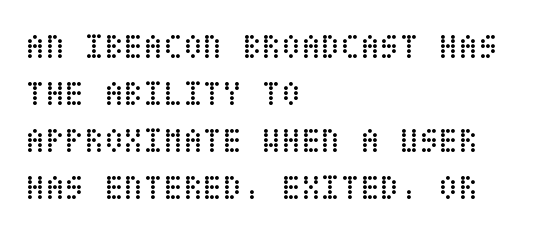
Q: Is the text bold? A: No.
Q: Is the text italic (slanted)? A: No, it is upright.
Q: Is the text underlined? A: No.
Q: How is the paragraph aligned? A: Left-aligned.
Q: Is the spacing between letters normal or unusually wide? A: Normal.
Q: Is the spacing between lines tight, normal or loose? A: Normal.
Q: Width (condensed, normal, or wide)? A: Condensed.
Q: Stroke contrast? A: Low.
Q: x-height? A: Large.
